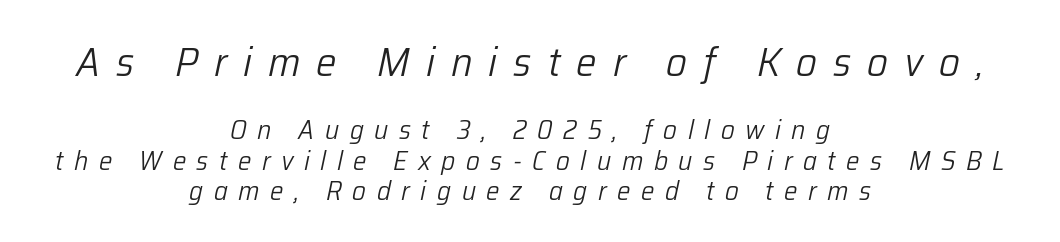
The image shows 41 px light type, italic (leaning right); set centered, tight line spacing (1.13x), unusually wide letter spacing (+0.39 em), not underlined; the first (top) block is 1.52x larger; low stroke contrast and a medium x-height.
